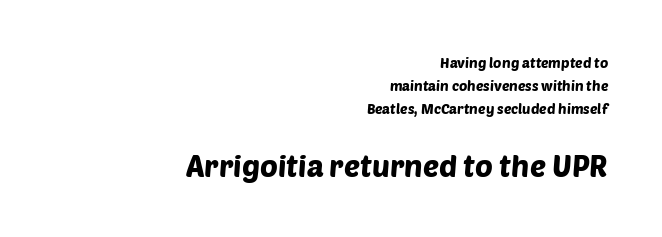
{"serif": "no", "width": "normal", "stroke_contrast": "low", "x_height": "large", "monospaced": "no", "underline": "no", "align": "right", "line_spacing": "normal", "line_spacing_ratio": 1.64, "letter_spacing": "normal", "letter_spacing_em": 0.0, "larger_block": "second", "size_ratio": 2.14, "glyph_px": 30}
